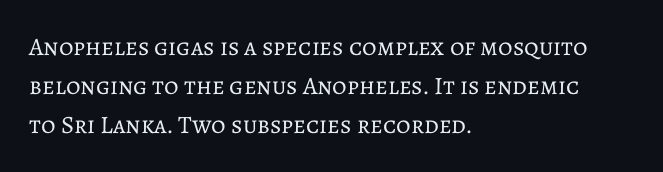
{"italic": "no", "bold": "no", "underline": "no", "align": "left", "line_spacing": "normal", "line_spacing_ratio": 1.57, "letter_spacing": "normal", "letter_spacing_em": 0.0, "glyph_px": 25}
